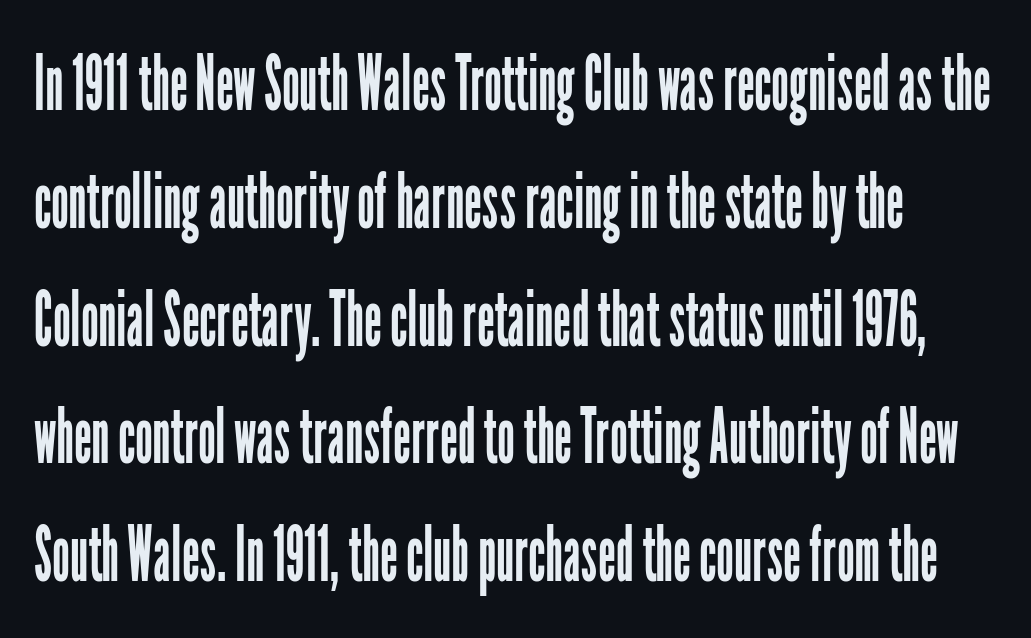
The image shows 78 px regular-weight, condensed sans-serif type, upright; set normal line spacing (1.51x), normal letter spacing, not underlined; low stroke contrast and a medium x-height.
